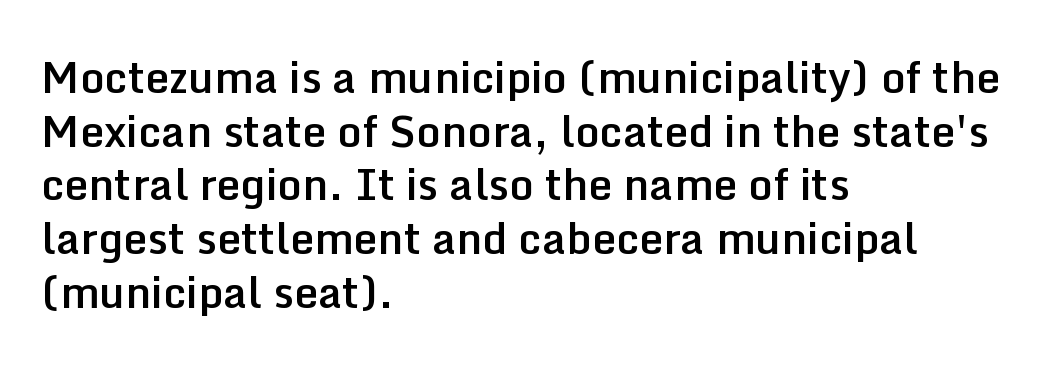
Q: Is the text bold? A: Semi-bold.
Q: Is the text italic (slanted)? A: No, it is upright.
Q: Is the typeface a serif or a sans-serif typeface? A: Sans-serif.
Q: Is the text underlined? A: No.
Q: How is the paragraph aligned? A: Left-aligned.
Q: Is the spacing between letters normal or unusually wide? A: Normal.
Q: Is the spacing between lines tight, normal or loose? A: Normal.
Q: Width (condensed, normal, or wide)? A: Normal.
Q: Stroke contrast? A: Low.
Q: x-height? A: Medium.
Q: Monospaced? A: No.
